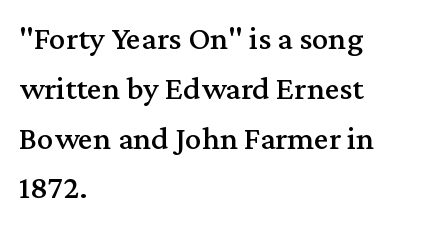
Q: Is the text italic (slanted)? A: No, it is upright.
Q: Is the typeface a serif or a sans-serif typeface? A: Serif.
Q: Is the text underlined? A: No.
Q: How is the paragraph aligned? A: Left-aligned.
Q: Is the spacing between letters normal or unusually wide? A: Normal.
Q: Is the spacing between lines tight, normal or loose? A: Normal.
Q: Width (condensed, normal, or wide)? A: Normal.
Q: Stroke contrast? A: Medium.
Q: x-height? A: Medium.
Q: Monospaced? A: No.
